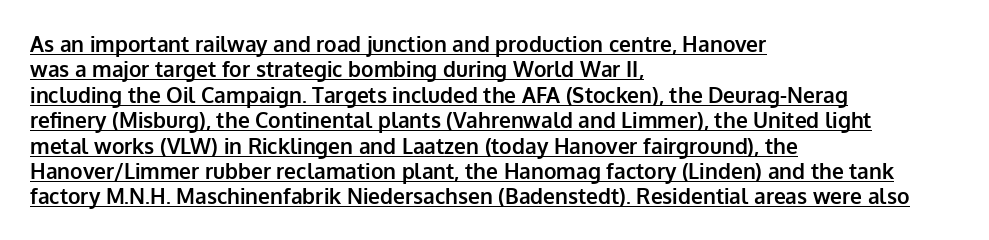
Strokes here are thick enough to call this a true bold. Underlined type. All the whitespace from short lines collects on the right. The passage shown has conventional tracking throughout. Upright lettering throughout.
